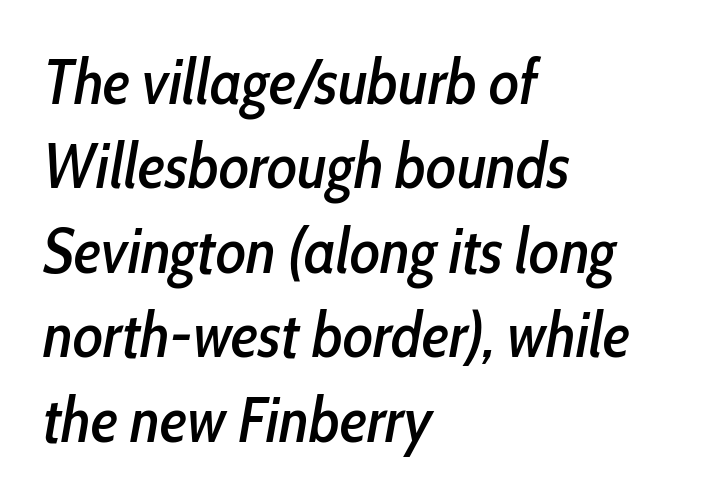
{"italic": "yes", "lean": "right", "slant_degrees": 10, "width": "condensed", "stroke_contrast": "low", "x_height": "medium", "monospaced": "no", "underline": "no", "align": "left", "line_spacing": "normal", "line_spacing_ratio": 1.34, "letter_spacing": "normal", "letter_spacing_em": 0.0, "glyph_px": 63}
